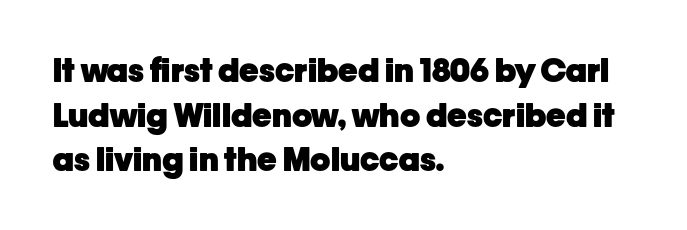
The image shows 33 px heavy sans-serif type, upright; set left-aligned, normal line spacing (1.35x), normal letter spacing, not underlined; low stroke contrast and a medium x-height.
